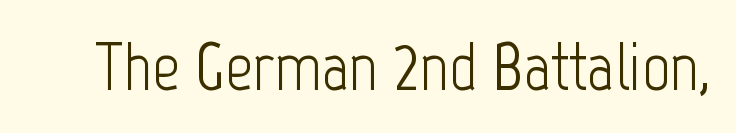
{"serif": "no", "italic": "no", "bold": "no", "weight": "light", "width": "condensed", "stroke_contrast": "low", "x_height": "medium", "monospaced": "no", "underline": "no", "letter_spacing": "normal", "letter_spacing_em": 0.0, "glyph_px": 68}
